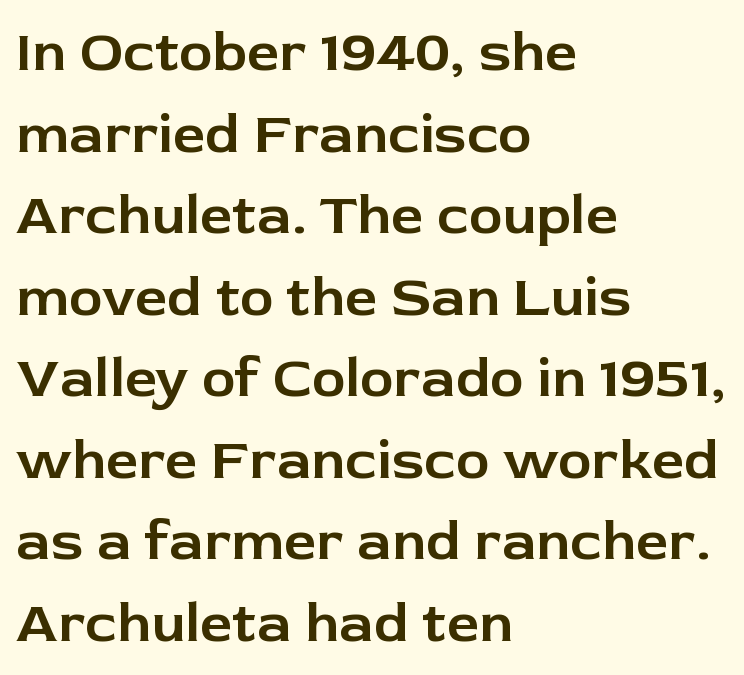
Q: Is the text italic (slanted)? A: No, it is upright.
Q: Is the typeface a serif or a sans-serif typeface? A: Sans-serif.
Q: Is the text underlined? A: No.
Q: How is the paragraph aligned? A: Left-aligned.
Q: Is the spacing between letters normal or unusually wide? A: Normal.
Q: Is the spacing between lines tight, normal or loose? A: Normal.
Q: Width (condensed, normal, or wide)? A: Normal.
Q: Stroke contrast? A: Low.
Q: x-height? A: Medium.
Q: Monospaced? A: No.
